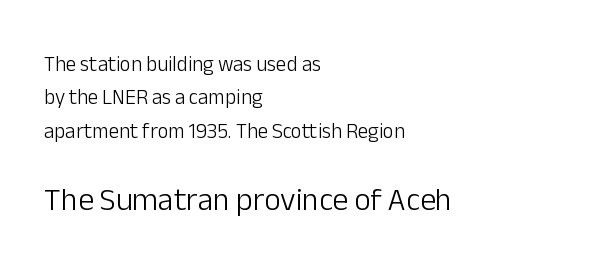
This sample uses a sans-serif face. Clear beneath every line of the passage. The passage shown has conventional tracking throughout. The designer left line spacing at the default. The designer gave the closing block more size than the opening block.
